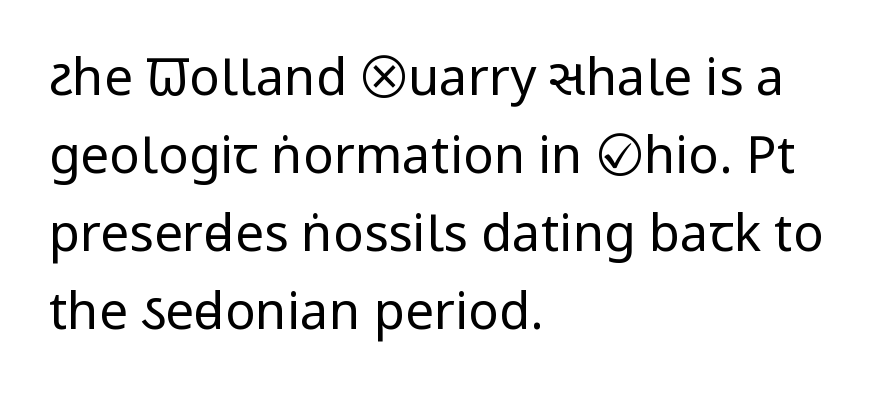
Q: Is the text bold? A: No.
Q: Is the text italic (slanted)? A: No, it is upright.
Q: Is the typeface a serif or a sans-serif typeface? A: Sans-serif.
Q: Is the text underlined? A: No.
Q: How is the paragraph aligned? A: Left-aligned.
Q: Is the spacing between letters normal or unusually wide? A: Normal.
Q: Is the spacing between lines tight, normal or loose? A: Normal.
Q: Width (condensed, normal, or wide)? A: Condensed.
Q: Stroke contrast? A: Low.
Q: x-height? A: Large.
Q: Monospaced? A: No.
